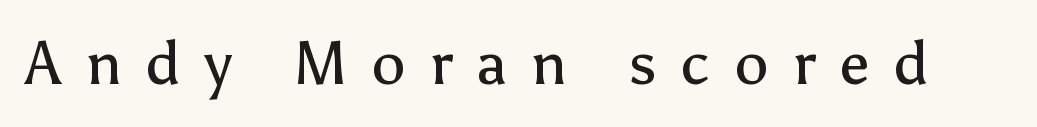
A typesetter would call this proportional, since set widths differ per character. Are there feet on the stems? There aren't — it's a sans. In terms of posture, this sample is upright. This is not heavy type; no bold has been used.
